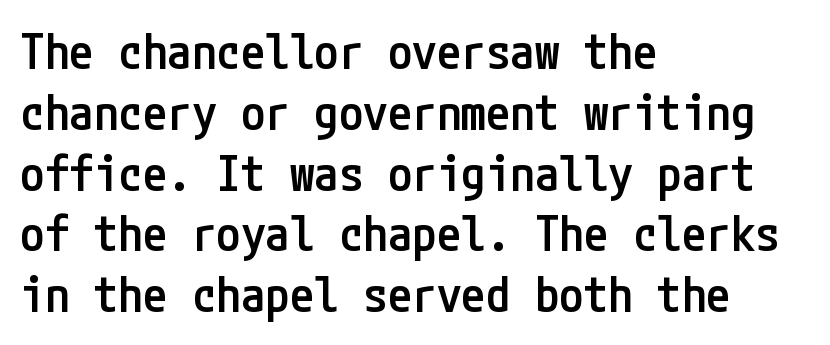
Caption: multi-line text, flush left, ragged right. Its strokes are somewhat broadened, the hallmark of semibold type. This rendering leaves character spacing at its baseline value. Every character sits straight up, as roman type does. The rendering shows plain stroke endings on the letterforms — a sans-serif design. Any mark beneath the type? The region is blank.
